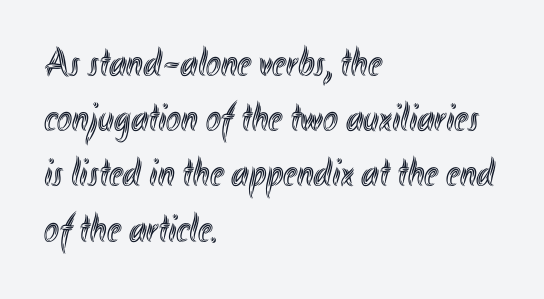
{"width": "condensed", "x_height": "small", "monospaced": "no", "underline": "no", "align": "left", "line_spacing": "normal", "line_spacing_ratio": 1.38, "letter_spacing": "normal", "letter_spacing_em": 0.0, "glyph_px": 40}
